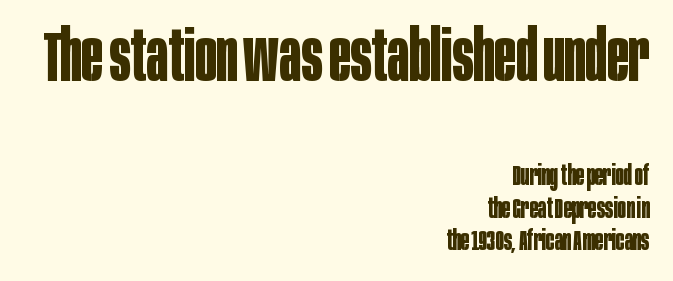
The image shows 71 px bold, condensed sans-serif type, upright; set right-aligned, tight line spacing (1.15x), normal letter spacing, not underlined; the first (top) block is 2.54x larger; low stroke contrast and a large x-height.
